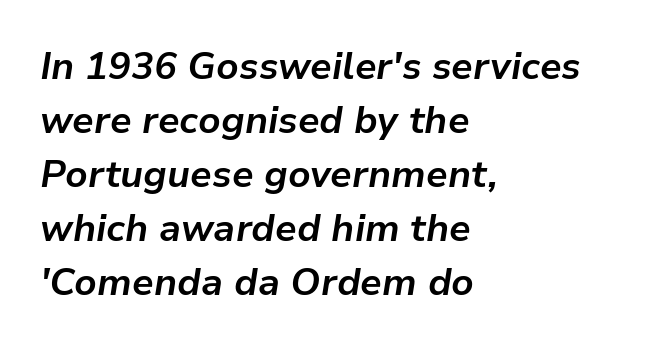
{"italic": "yes", "lean": "right", "slant_degrees": 9, "bold": "yes", "weight": "bold", "width": "normal", "stroke_contrast": "low", "x_height": "medium", "monospaced": "no", "underline": "no", "align": "left", "line_spacing": "normal", "line_spacing_ratio": 1.42, "letter_spacing": "normal", "letter_spacing_em": 0.0, "glyph_px": 38}
